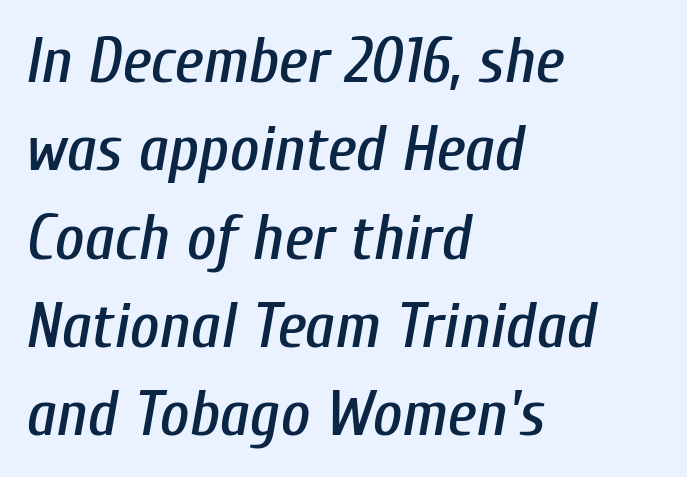
{"italic": "yes", "lean": "right", "slant_degrees": 10, "width": "condensed", "stroke_contrast": "low", "x_height": "medium", "monospaced": "no", "underline": "no", "align": "left", "line_spacing": "normal", "line_spacing_ratio": 1.38, "letter_spacing": "normal", "letter_spacing_em": 0.0, "glyph_px": 64}
